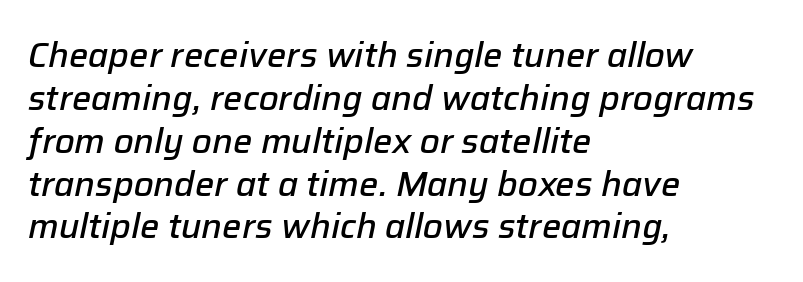
The image shows 34 px semibold type, italic (leaning right); set left-aligned, normal line spacing (1.26x), normal letter spacing, not underlined; low stroke contrast and a medium x-height.
